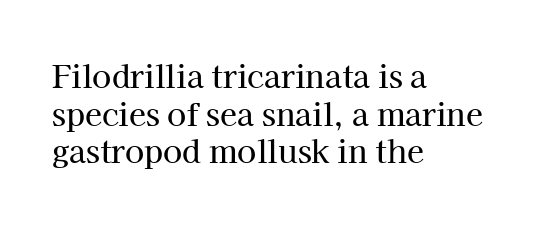
{"serif": "yes", "italic": "no", "width": "normal", "stroke_contrast": "high", "x_height": "medium", "monospaced": "no", "underline": "no", "align": "left", "line_spacing_ratio": 1.21, "letter_spacing": "normal", "letter_spacing_em": 0.0, "glyph_px": 31}
